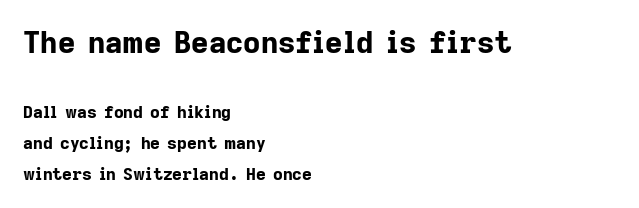
The image shows 30 px bold sans-serif type, upright; set left-aligned, line spacing 1.81x, normal letter spacing, not underlined; the first (top) block is 1.76x larger; low stroke contrast and a medium x-height.
